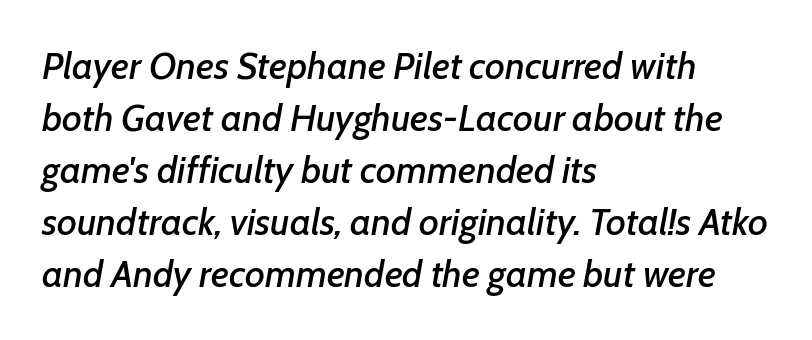
Q: Is the text italic (slanted)? A: Yes, it leans right by about 7 degrees.
Q: Is the text underlined? A: No.
Q: How is the paragraph aligned? A: Left-aligned.
Q: Is the spacing between letters normal or unusually wide? A: Normal.
Q: Is the spacing between lines tight, normal or loose? A: Normal.
Q: Width (condensed, normal, or wide)? A: Normal.
Q: Stroke contrast? A: Low.
Q: x-height? A: Medium.
Q: Monospaced? A: No.
